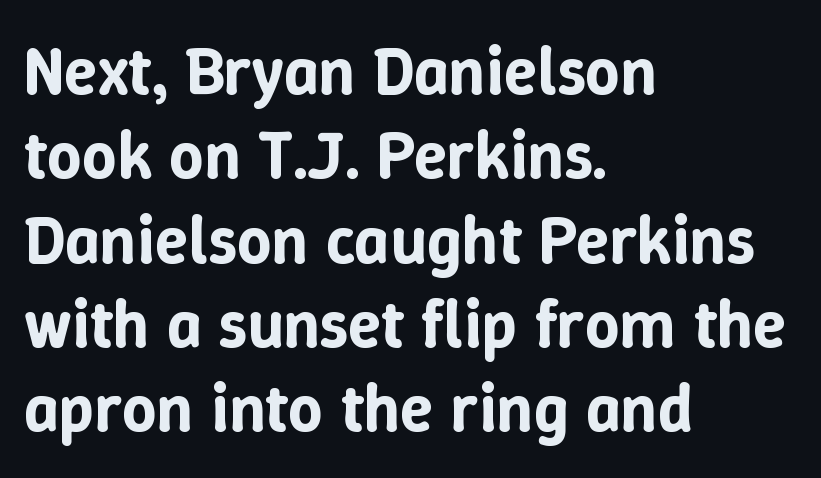
The image shows 68 px text type, upright; set left-aligned, line spacing 1.24x, normal letter spacing, not underlined; low stroke contrast and a medium x-height.
